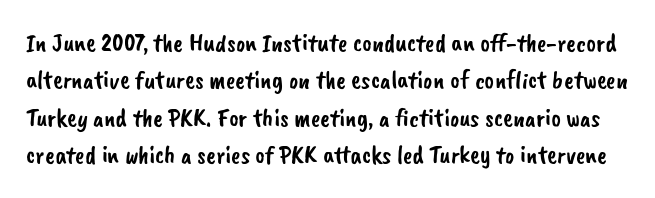
{"underline": "no", "line_spacing": "normal", "line_spacing_ratio": 1.44, "letter_spacing": "normal", "letter_spacing_em": 0.0, "glyph_px": 26}
